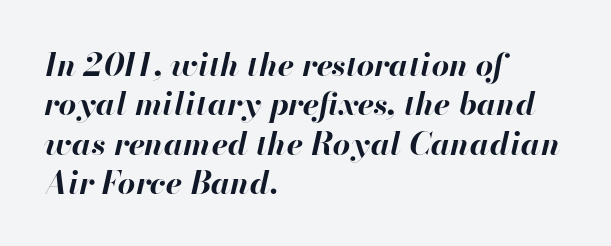
The image shows 31 px bold type, italic (leaning right); set left-aligned, normal line spacing (1.27x), normal letter spacing, not underlined; high stroke contrast and a small x-height.
